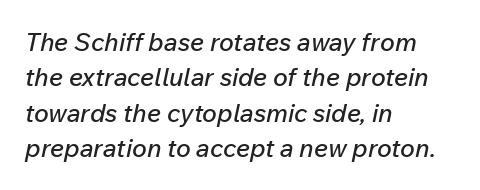
The image shows 25 px text type, italic (leaning right); set left-aligned, normal line spacing (1.42x), normal letter spacing, not underlined.
